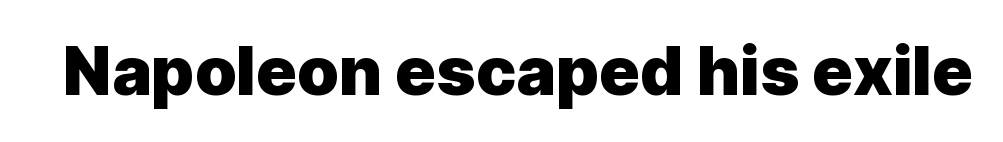
{"serif": "no", "italic": "no", "bold": "yes", "weight": "heavy", "width": "normal", "x_height": "medium", "monospaced": "no", "underline": "no", "letter_spacing": "normal", "letter_spacing_em": 0.0, "glyph_px": 67}
